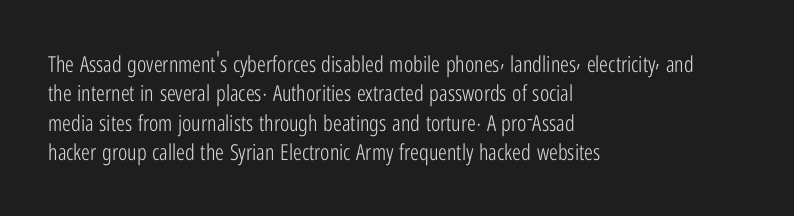
Bare-footed words on every line. Every stem runs plumb, perpendicular to the baseline. The typesetting does not lean heavy: it is not bold. Tracking value appears to be zero — textbook default spacing. The vertical gap from one line to the next is medium.
